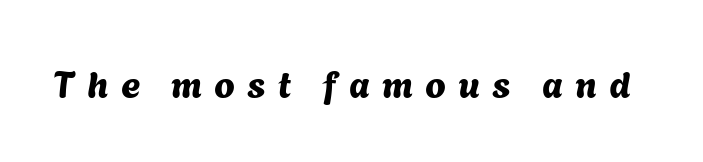
Q: Is the typeface a serif or a sans-serif typeface? A: Sans-serif.
Q: Is the text underlined? A: No.
Q: Is the spacing between letters normal or unusually wide? A: Unusually wide.
Q: Width (condensed, normal, or wide)? A: Normal.
Q: Stroke contrast? A: Medium.
Q: x-height? A: Medium.
Q: Monospaced? A: No.
